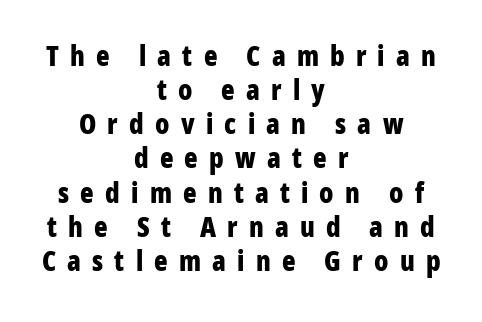
The image shows 28 px bold, condensed sans-serif type, upright; set centered, line spacing 1.22x, unusually wide letter spacing (+0.4 em), not underlined; low stroke contrast and a large x-height.
